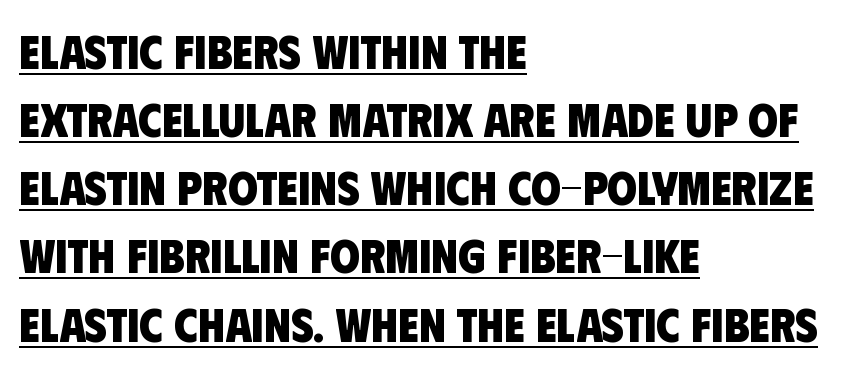
Note: no serifs on the glyphs. Students, note that the glyphs here touch the page at normal intervals. Do the characters align in a grid? No, the font is proportional. This is underlined copy, the kind a proofreader might mark for attention. If you drew a ruler down the left edge, every line would touch it.
